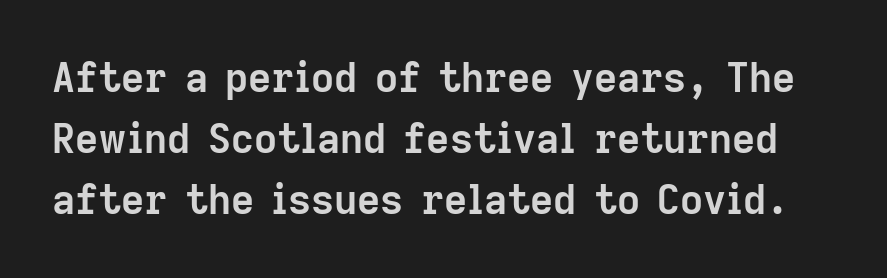
The specimen reads as upright at a glance. These lines carry a lot of weight — the face is fully bold. Normally led — the rows are evenly, conventionally spaced. Each letter keeps its own natural width here, so spacing adapts to shape. Words appear dense and cohesive because spacing is normal.
